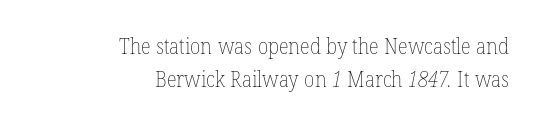
Q: Is the text bold? A: No.
Q: Is the text underlined? A: No.
Q: How is the paragraph aligned? A: Right-aligned.
Q: Is the spacing between letters normal or unusually wide? A: Normal.
Q: Is the spacing between lines tight, normal or loose? A: Normal.
